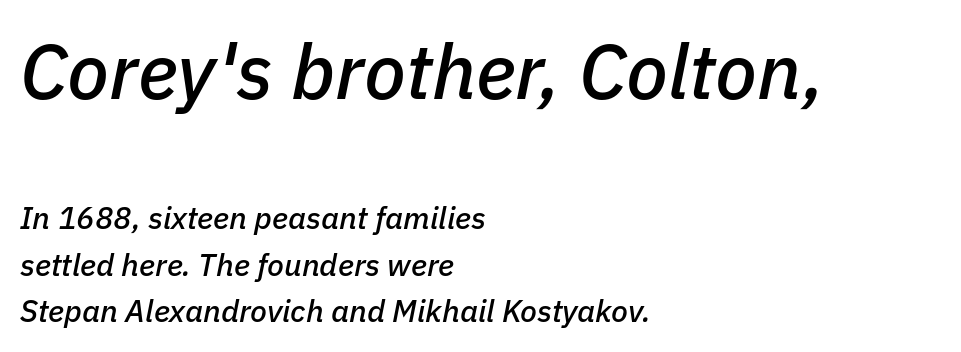
Q: Is the text italic (slanted)? A: Yes, it leans right by about 11 degrees.
Q: Is the text underlined? A: No.
Q: How is the paragraph aligned? A: Left-aligned.
Q: Is the spacing between letters normal or unusually wide? A: Normal.
Q: Is the spacing between lines tight, normal or loose? A: Normal.
Q: Which block of text is set in a larger size, the first (top) or the second (bottom)? A: The first (top) one.
Q: Width (condensed, normal, or wide)? A: Normal.
Q: Stroke contrast? A: Low.
Q: x-height? A: Medium.
Q: Monospaced? A: No.
